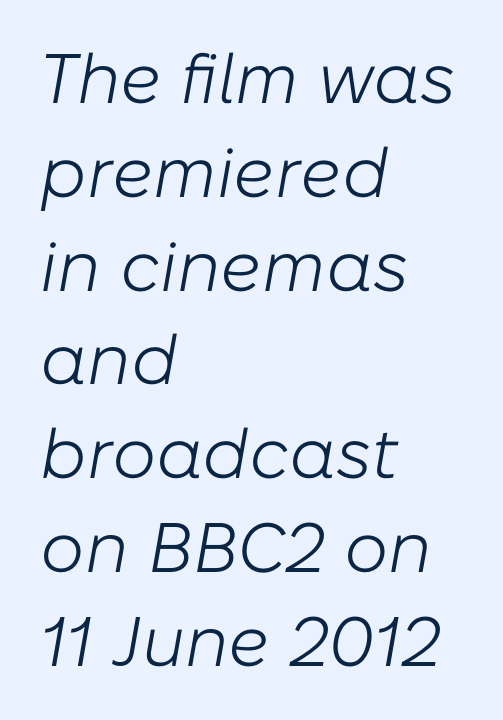
The image shows 70 px light type, italic (leaning right); set left-aligned, normal line spacing (1.34x), normal letter spacing, not underlined; low stroke contrast and a medium x-height.
